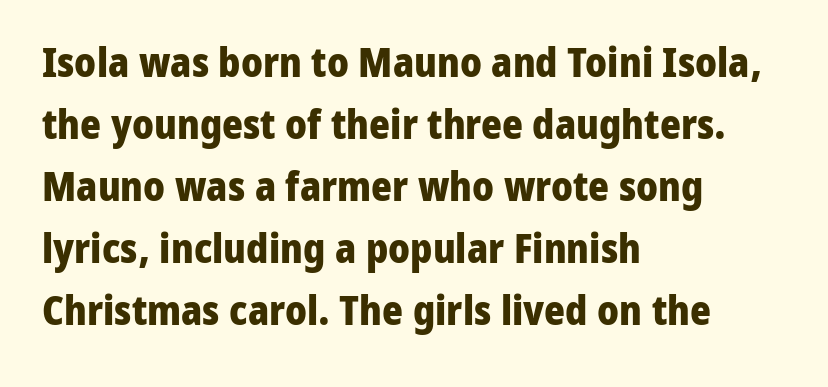
{"serif": "no", "italic": "no", "bold": "yes", "weight": "heavy", "width": "normal", "stroke_contrast": "low", "x_height": "medium", "monospaced": "no", "underline": "no", "align": "left", "line_spacing": "normal", "line_spacing_ratio": 1.55, "letter_spacing": "normal", "letter_spacing_em": 0.0, "glyph_px": 40}
